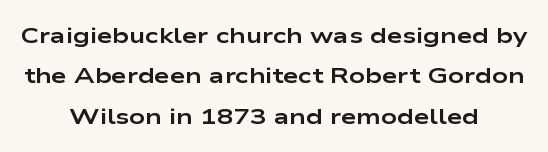
Posture: upright roman. Each line is balanced around a shared central axis. Honestly, there is no underline to notice here at all. Observe the ordinary spacing: letters are neighbours, not strangers. Thick stems and heavy bowls — unmistakably bold.
